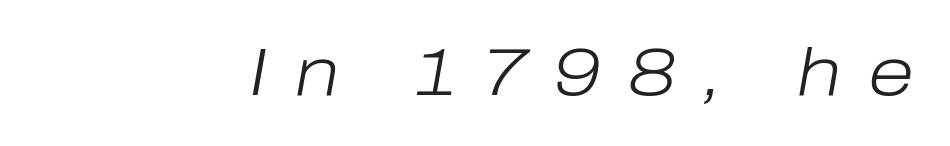
The image shows 67 px light type, italic (leaning right); set unusually wide letter spacing (+0.4 em), not underlined; low stroke contrast and a medium x-height.
